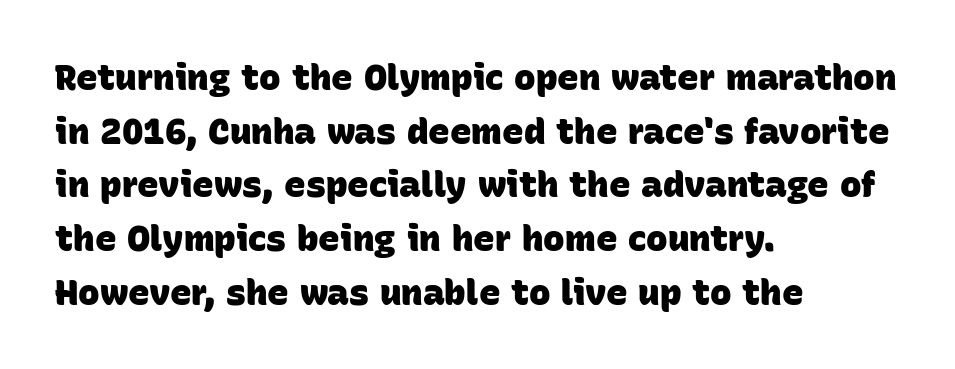
{"serif": "no", "bold": "yes", "weight": "heavy", "width": "normal", "stroke_contrast": "low", "x_height": "large", "monospaced": "no", "underline": "no", "align": "left", "line_spacing": "normal", "line_spacing_ratio": 1.49, "letter_spacing": "normal", "letter_spacing_em": 0.0, "glyph_px": 36}
